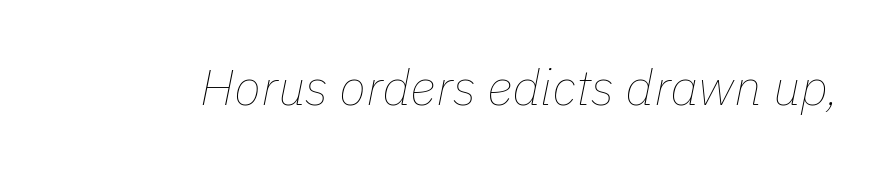
The image shows 50 px thin type, italic (leaning right); set normal letter spacing, not underlined; low stroke contrast and a medium x-height.
